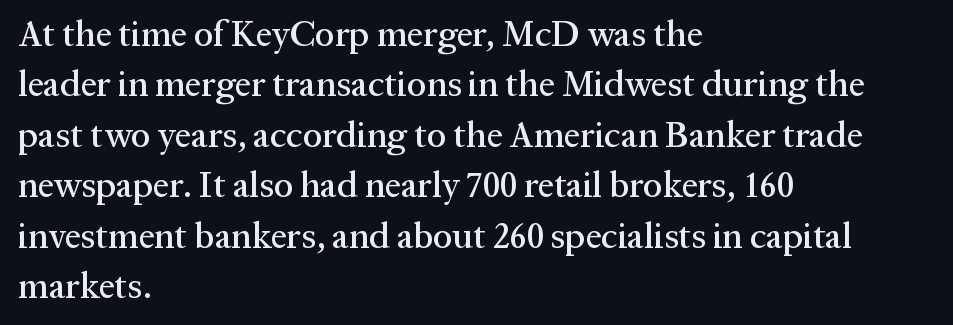
{"serif": "yes", "italic": "no", "width": "normal", "stroke_contrast": "medium", "x_height": "medium", "monospaced": "no", "underline": "no", "align": "left", "line_spacing": "normal", "line_spacing_ratio": 1.4, "letter_spacing": "normal", "letter_spacing_em": 0.0, "glyph_px": 36}
